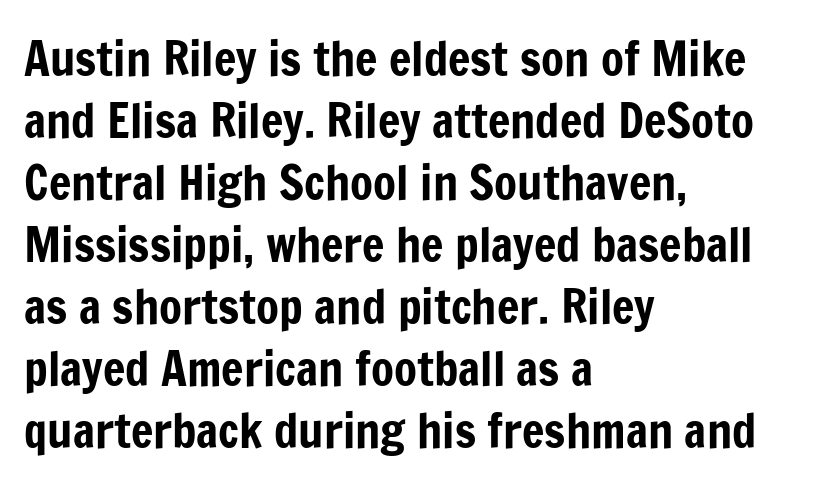
Font category for this specimen: sans-serif. Vertically, the passage feels balanced, rows spaced as you'd expect. A typesetter would call this proportional, since set widths differ per character. Students, note that the glyphs here touch the page at normal intervals. Unlike italic type, these characters show no tilt at all.
